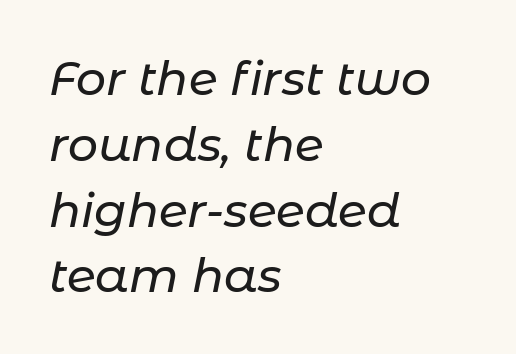
{"italic": "yes", "lean": "right", "slant_degrees": 11, "width": "normal", "stroke_contrast": "low", "x_height": "medium", "monospaced": "no", "underline": "no", "align": "left", "line_spacing": "normal", "line_spacing_ratio": 1.4, "letter_spacing": "normal", "letter_spacing_em": 0.0, "glyph_px": 47}
